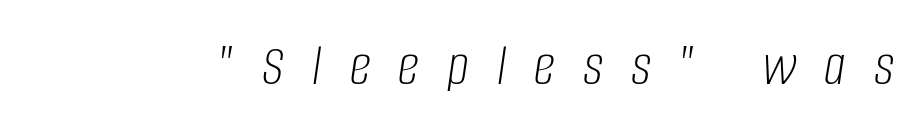
{"italic": "yes", "lean": "right", "slant_degrees": 8, "bold": "no", "weight": "light", "width": "condensed", "stroke_contrast": "low", "x_height": "large", "monospaced": "no", "underline": "no", "letter_spacing": "wide", "letter_spacing_em": 0.47, "glyph_px": 60}
